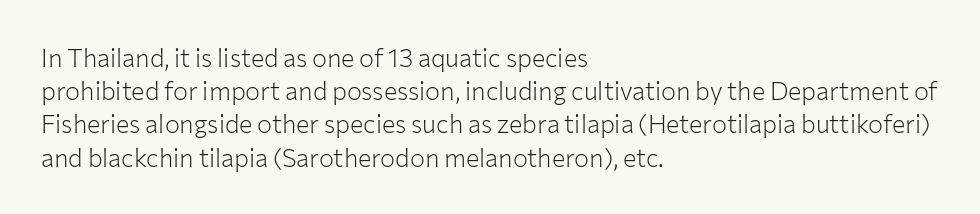
These lines sit exactly where default settings would place them. Decoration check: the copy has no underline. The typeface has the unassuming heft of standard copy or less. Horizontal alignment here is leftward, the default for most running prose.
